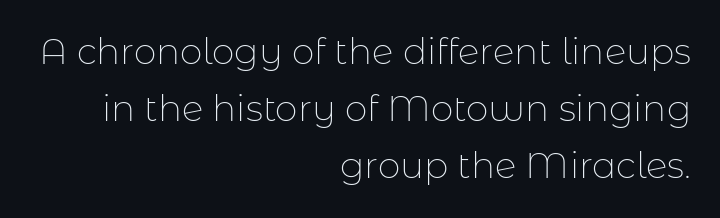
Q: Is the text bold? A: No.
Q: Is the text italic (slanted)? A: No, it is upright.
Q: Is the typeface a serif or a sans-serif typeface? A: Sans-serif.
Q: Is the text underlined? A: No.
Q: How is the paragraph aligned? A: Right-aligned.
Q: Is the spacing between letters normal or unusually wide? A: Normal.
Q: Is the spacing between lines tight, normal or loose? A: Normal.
Q: Width (condensed, normal, or wide)? A: Normal.
Q: Stroke contrast? A: Low.
Q: x-height? A: Medium.
Q: Monospaced? A: No.
